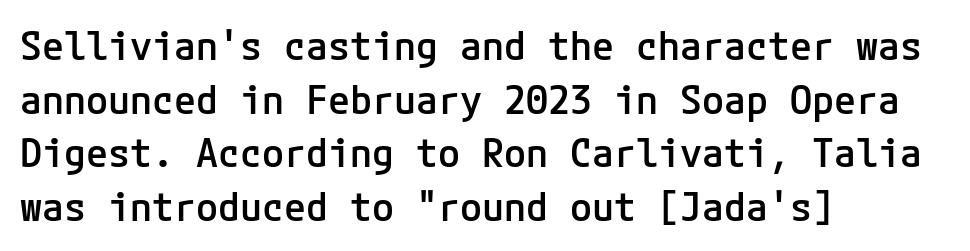
{"serif": "no", "italic": "no", "bold": "semi", "weight": "semibold", "width": "normal", "stroke_contrast": "low", "x_height": "medium", "underline": "no", "align": "left", "line_spacing": "normal", "line_spacing_ratio": 1.34, "letter_spacing": "normal", "letter_spacing_em": 0.0, "glyph_px": 40}
